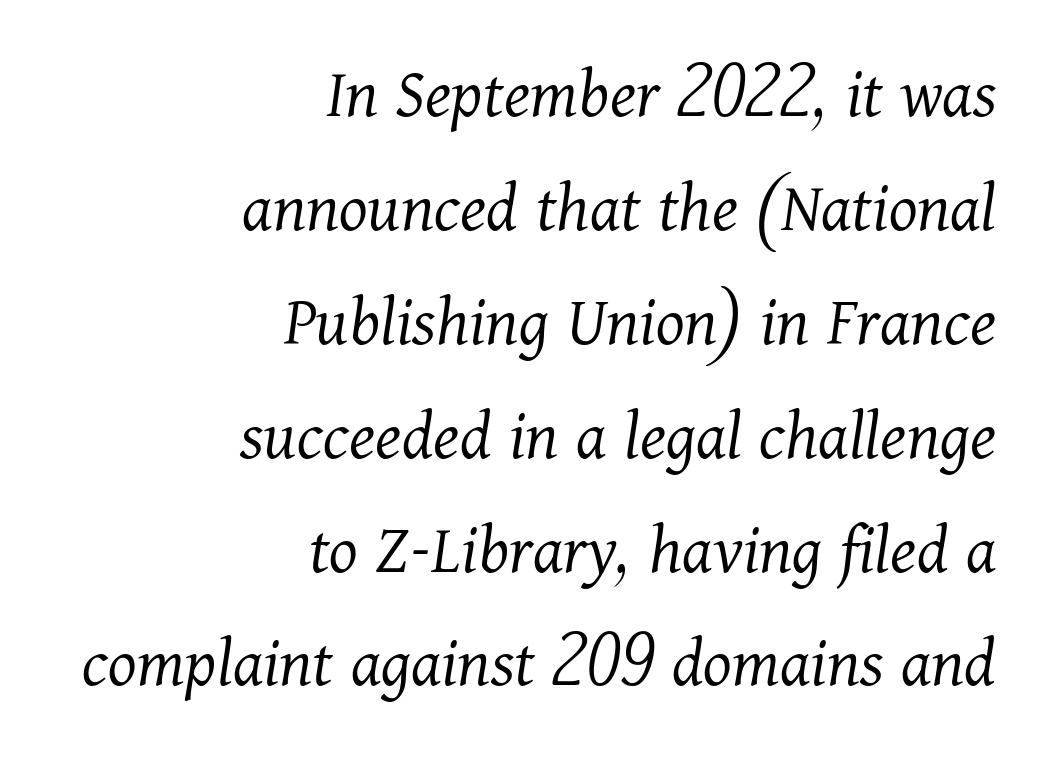
{"serif": "yes", "italic": "yes", "lean": "right", "slant_degrees": 11, "bold": "no", "weight": "light", "width": "normal", "stroke_contrast": "medium", "x_height": "medium", "monospaced": "no", "underline": "no", "align": "right", "line_spacing": "normal", "line_spacing_ratio": 1.56, "letter_spacing": "normal", "letter_spacing_em": 0.0, "glyph_px": 73}
